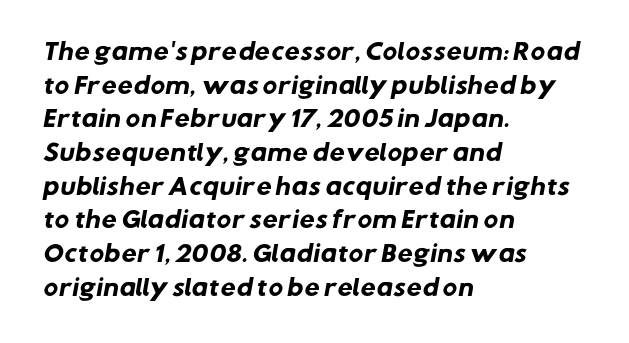
{"bold": "yes", "underline": "no", "align": "left", "line_spacing": "normal", "line_spacing_ratio": 1.53, "letter_spacing": "normal", "letter_spacing_em": 0.0, "glyph_px": 22}
